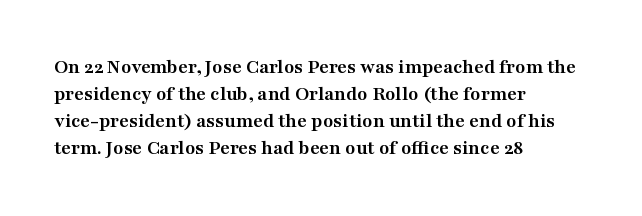
{"italic": "no", "bold": "yes", "underline": "no", "align": "left", "line_spacing": "normal", "line_spacing_ratio": 1.29, "letter_spacing": "normal", "letter_spacing_em": 0.0, "glyph_px": 21}
